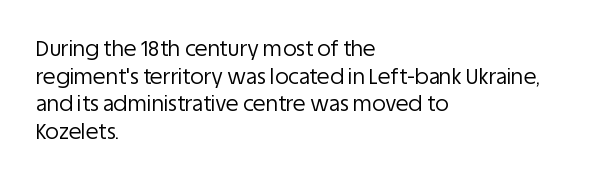
{"italic": "no", "bold": "no", "underline": "no", "align": "left", "line_spacing": "normal", "line_spacing_ratio": 1.31, "letter_spacing": "normal", "letter_spacing_em": 0.0, "glyph_px": 21}
